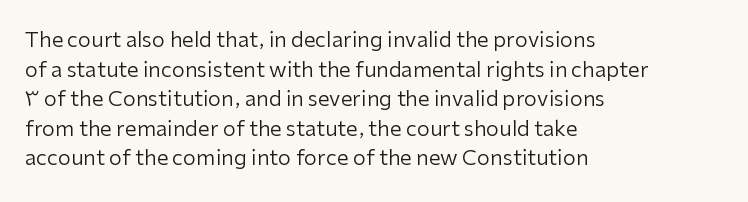
Q: Is the text bold? A: No.
Q: Is the text italic (slanted)? A: No, it is upright.
Q: Is the text underlined? A: No.
Q: How is the paragraph aligned? A: Left-aligned.
Q: Is the spacing between letters normal or unusually wide? A: Normal.
Q: Is the spacing between lines tight, normal or loose? A: Normal.
